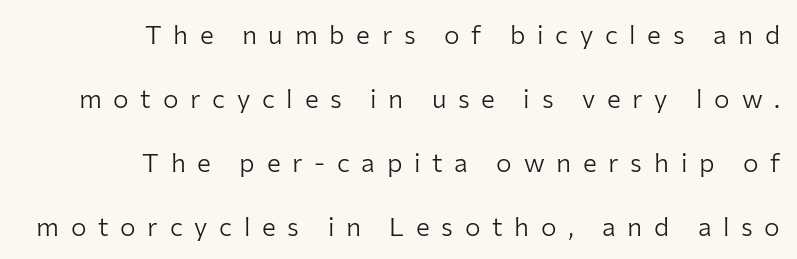
{"italic": "no", "bold": "no", "underline": "no", "align": "right", "line_spacing": "loose", "line_spacing_ratio": 2.46, "letter_spacing": "wide", "letter_spacing_em": 0.45, "glyph_px": 26}
